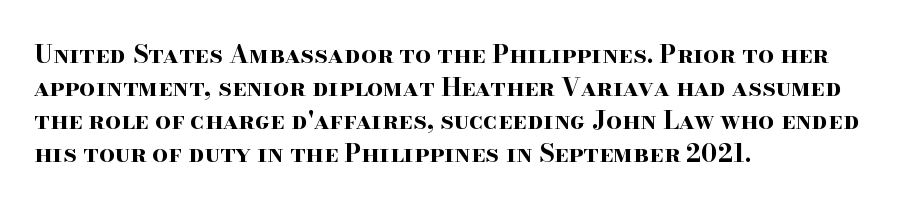
A full-strength bold gives these letters their thick strokes. The gaps between neighbouring characters are ordinary and unremarkable. The lines sit at an ordinary, default distance from one another. Descender tails drop into unmarked territory.
